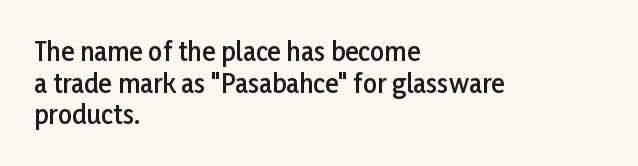
Q: Is the text bold? A: Semi-bold.
Q: Is the text italic (slanted)? A: No, it is upright.
Q: Is the text underlined? A: No.
Q: How is the paragraph aligned? A: Left-aligned.
Q: Is the spacing between letters normal or unusually wide? A: Normal.
Q: Is the spacing between lines tight, normal or loose? A: Normal.
